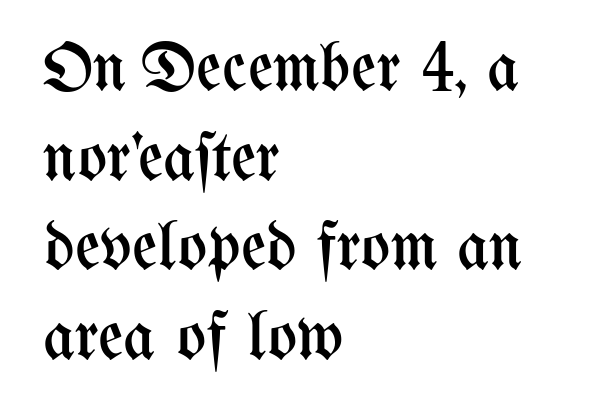
{"italic": "no", "bold": "no", "weight": "regular", "width": "condensed", "stroke_contrast": "medium", "x_height": "medium", "monospaced": "no", "underline": "no", "align": "left", "line_spacing": "normal", "line_spacing_ratio": 1.3, "letter_spacing": "normal", "letter_spacing_em": 0.0, "glyph_px": 69}
